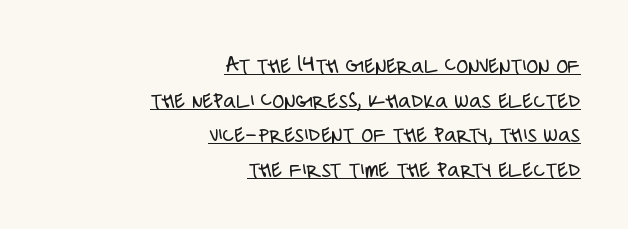
Emphasis is given by a line drawn under the lettering. The weight tops out at a normal text grade. The letters stand straight up with perfectly vertical stems. Honestly, the row spacing looks completely unremarkable.
